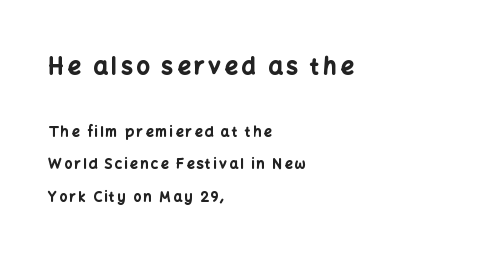
A dark, heavy texture on the line: the type is bold. The string is rendered with underlining switched off. What's the leading like? Stretched, with rows far apart. Every row of glyphs begins at an identical x-position on the left. The face used here appears at its bigger size in the upper chunk.
